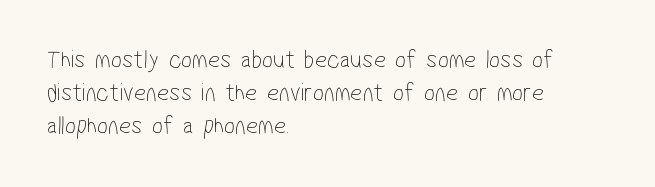
Q: Is the text bold? A: No.
Q: Is the text underlined? A: No.
Q: How is the paragraph aligned? A: Left-aligned.
Q: Is the spacing between letters normal or unusually wide? A: Normal.
Q: Is the spacing between lines tight, normal or loose? A: Normal.
